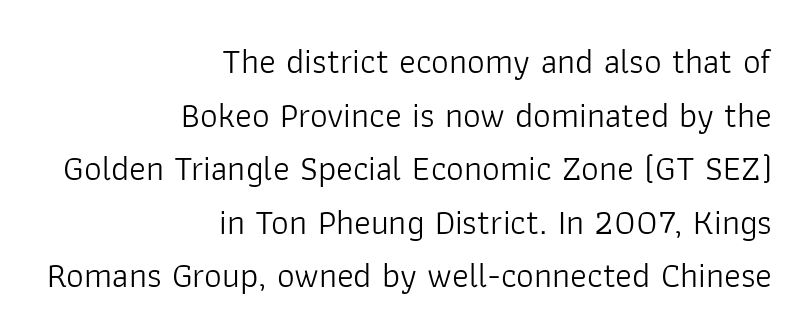
Glyph-to-glyph distance matches everyday printed text. Is the block centered? No — it sits flush against the right margin. Note: no serifs on the glyphs. Students, observe: this is what conventionally led text looks like. Glance below the letters and you will spot only blank space.
